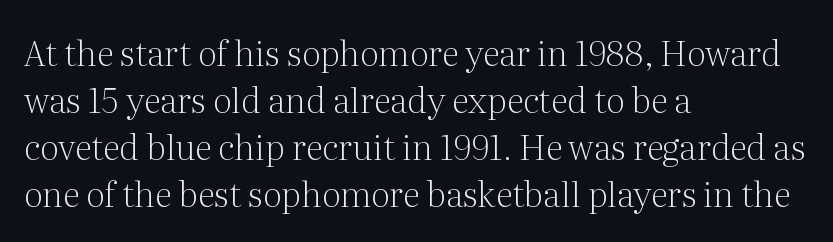
{"serif": "yes", "italic": "no", "bold": "no", "weight": "light", "width": "normal", "stroke_contrast": "medium", "x_height": "medium", "monospaced": "no", "underline": "no", "align": "left", "line_spacing": "normal", "line_spacing_ratio": 1.34, "letter_spacing": "normal", "letter_spacing_em": 0.0, "glyph_px": 35}
